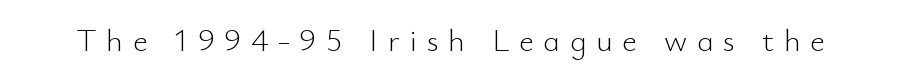
The passage shown is typeset with a sans-serif family. Characters follow at a spacing far wider than the type designer built in. Posture: straight, roman, zero tilt. Is this a fixed-width face? No — the glyphs have proportional, varying widths. Beneath every word, the page is bare.
